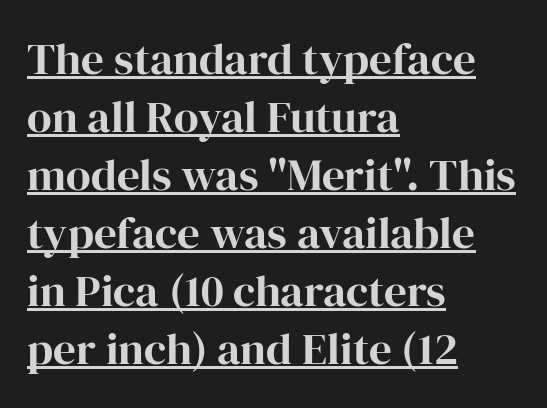
Q: Is the text bold? A: Yes.
Q: Is the text italic (slanted)? A: No, it is upright.
Q: Is the typeface a serif or a sans-serif typeface? A: Serif.
Q: Is the text underlined? A: Yes.
Q: How is the paragraph aligned? A: Left-aligned.
Q: Is the spacing between letters normal or unusually wide? A: Normal.
Q: Is the spacing between lines tight, normal or loose? A: Normal.
Q: Width (condensed, normal, or wide)? A: Normal.
Q: Stroke contrast? A: High.
Q: x-height? A: Medium.
Q: Monospaced? A: No.
